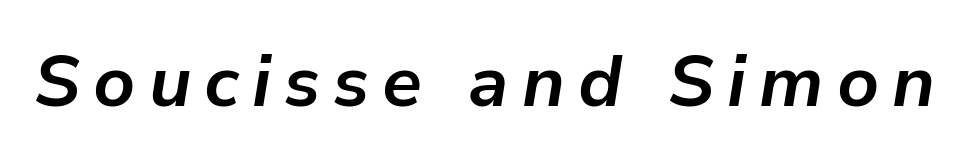
No word sits above an underline. Compared with an ordinary text face, these strokes are far heavier — a full bold. Varying glyph widths throughout — classic text-font behaviour. In terms of posture, this sample is oblique.
